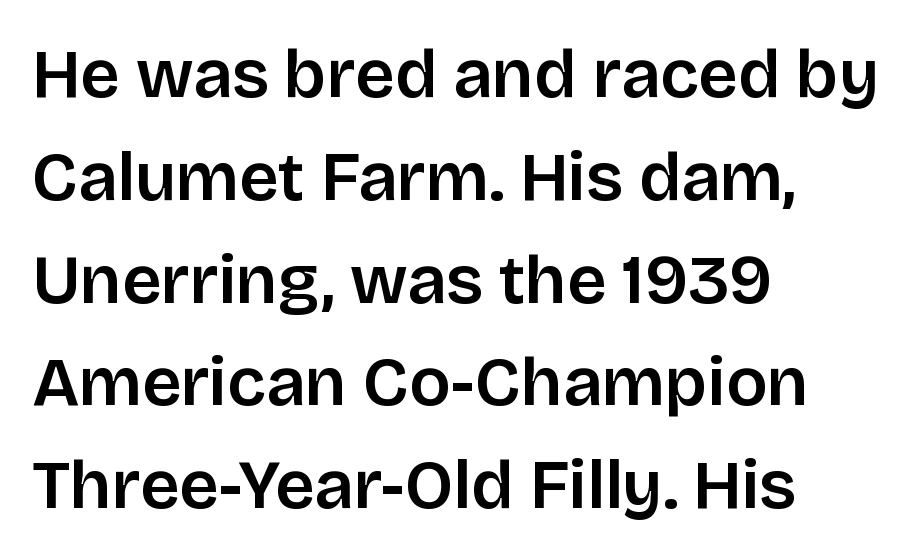
{"serif": "no", "italic": "no", "bold": "semi", "weight": "semibold", "width": "normal", "stroke_contrast": "low", "x_height": "large", "monospaced": "no", "underline": "no", "align": "left", "line_spacing": "normal", "line_spacing_ratio": 1.49, "letter_spacing": "normal", "letter_spacing_em": 0.0, "glyph_px": 69}
